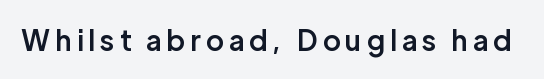
{"serif": "no", "italic": "no", "bold": "semi", "weight": "semibold", "width": "normal", "stroke_contrast": "low", "x_height": "medium", "monospaced": "no", "underline": "no", "glyph_px": 28}
